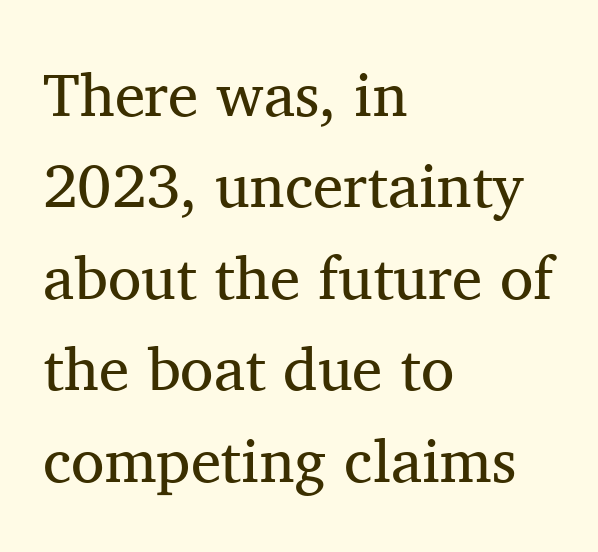
Q: Is the text bold? A: No.
Q: Is the text italic (slanted)? A: No, it is upright.
Q: Is the typeface a serif or a sans-serif typeface? A: Serif.
Q: Is the text underlined? A: No.
Q: How is the paragraph aligned? A: Left-aligned.
Q: Is the spacing between letters normal or unusually wide? A: Normal.
Q: Is the spacing between lines tight, normal or loose? A: Normal.
Q: Width (condensed, normal, or wide)? A: Normal.
Q: Stroke contrast? A: Medium.
Q: x-height? A: Medium.
Q: Monospaced? A: No.
